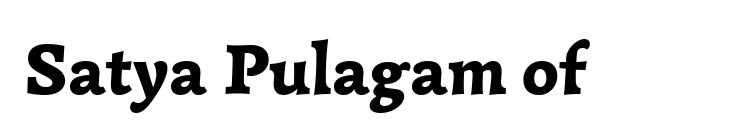
The image shows 72 px bold serif type, upright; set normal letter spacing, not underlined; low stroke contrast and a medium x-height.
